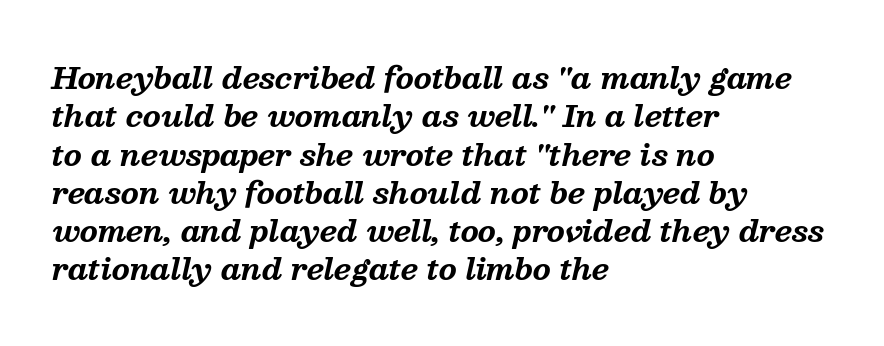
{"serif": "yes", "italic": "yes", "lean": "right", "slant_degrees": 13, "bold": "yes", "weight": "bold", "width": "normal", "stroke_contrast": "medium", "x_height": "medium", "monospaced": "no", "underline": "no", "align": "left", "line_spacing": "normal", "line_spacing_ratio": 1.32, "letter_spacing": "normal", "letter_spacing_em": 0.0, "glyph_px": 29}
